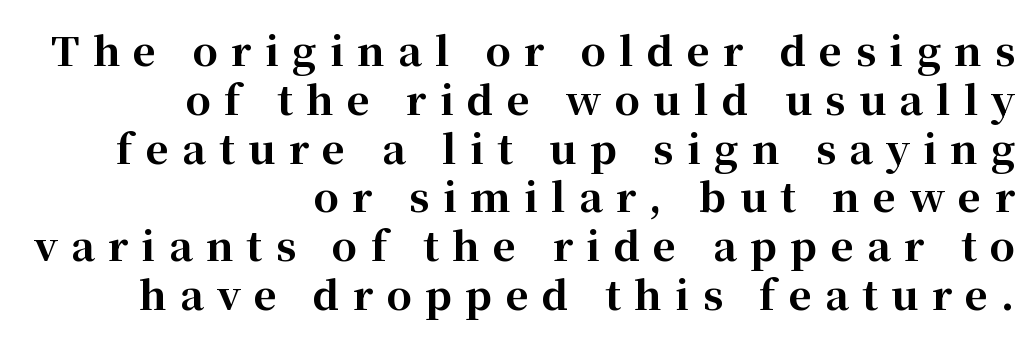
Q: Is the text bold? A: Yes.
Q: Is the text italic (slanted)? A: No, it is upright.
Q: Is the typeface a serif or a sans-serif typeface? A: Serif.
Q: Is the text underlined? A: No.
Q: How is the paragraph aligned? A: Right-aligned.
Q: Is the spacing between letters normal or unusually wide? A: Unusually wide.
Q: Width (condensed, normal, or wide)? A: Normal.
Q: Stroke contrast? A: High.
Q: x-height? A: Medium.
Q: Monospaced? A: No.
